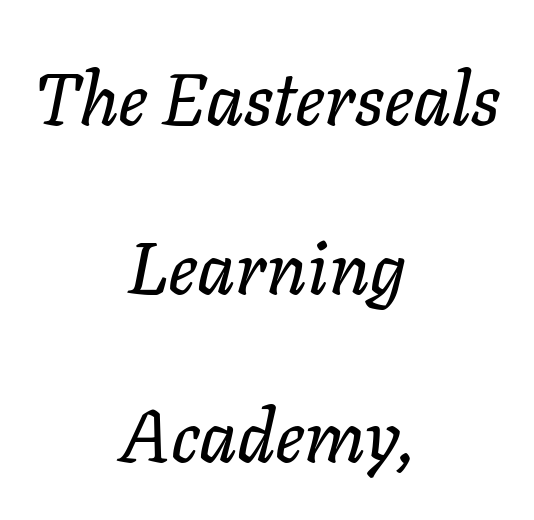
Quick note: italic. The area under the type is left untouched. Each letter keeps its own natural width here, so spacing adapts to shape. Spacing between characters is what you'd get straight out of the box.
